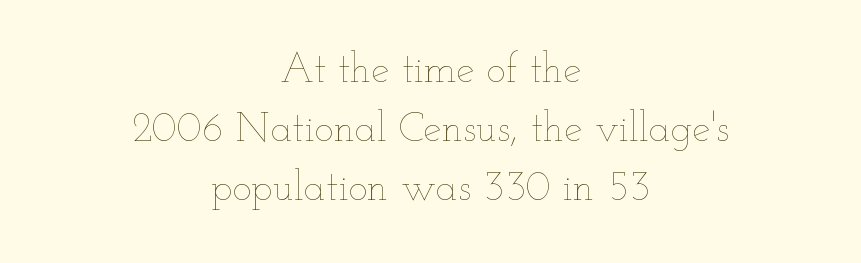
{"italic": "no", "bold": "no", "weight": "thin", "width": "wide", "stroke_contrast": "low", "x_height": "small", "monospaced": "no", "underline": "no", "align": "center", "line_spacing": "normal", "line_spacing_ratio": 1.44, "letter_spacing": "normal", "letter_spacing_em": 0.0, "glyph_px": 41}
